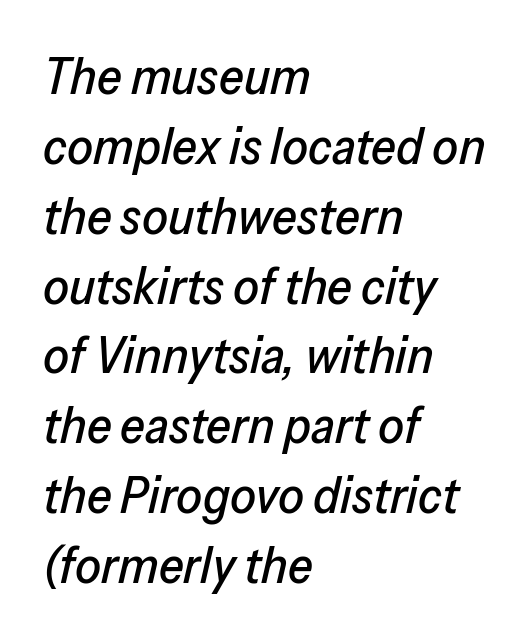
Horizontal bands of white between lines are of average thickness. The rag falls on the right side of this text block. Characters are canted at an angle relative to the baseline's perpendicular. Note the varied advance widths — an 'i' is clearly narrower than an 'm'.
